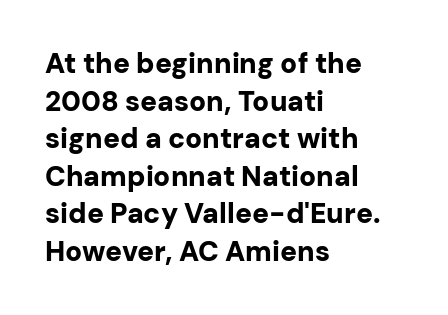
Q: Is the text bold? A: Yes.
Q: Is the text italic (slanted)? A: No, it is upright.
Q: Is the typeface a serif or a sans-serif typeface? A: Sans-serif.
Q: Is the text underlined? A: No.
Q: How is the paragraph aligned? A: Left-aligned.
Q: Is the spacing between letters normal or unusually wide? A: Normal.
Q: Is the spacing between lines tight, normal or loose? A: Normal.
Q: Width (condensed, normal, or wide)? A: Normal.
Q: Stroke contrast? A: Low.
Q: x-height? A: Medium.
Q: Monospaced? A: No.
